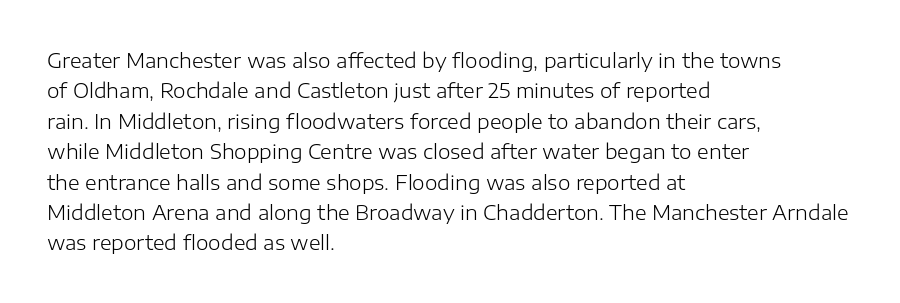
The image shows 20 px text type, upright; set left-aligned, normal line spacing (1.52x), normal letter spacing, not underlined.
